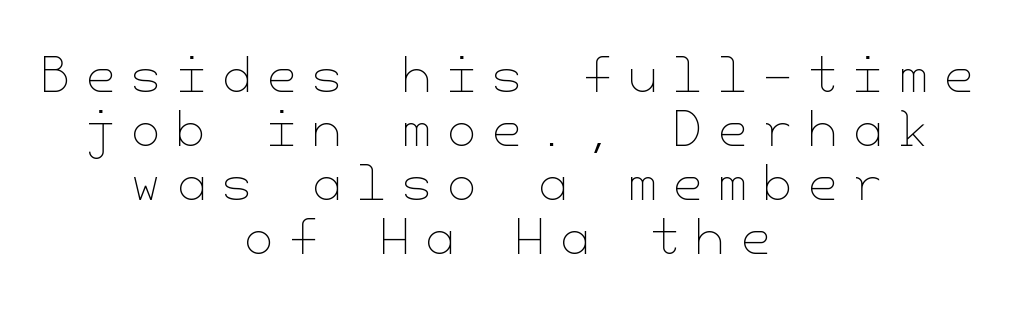
The image shows 47 px thin type, upright; set centered, tight line spacing (1.15x), unusually wide letter spacing (+0.34 em), not underlined; low stroke contrast and a small x-height.
